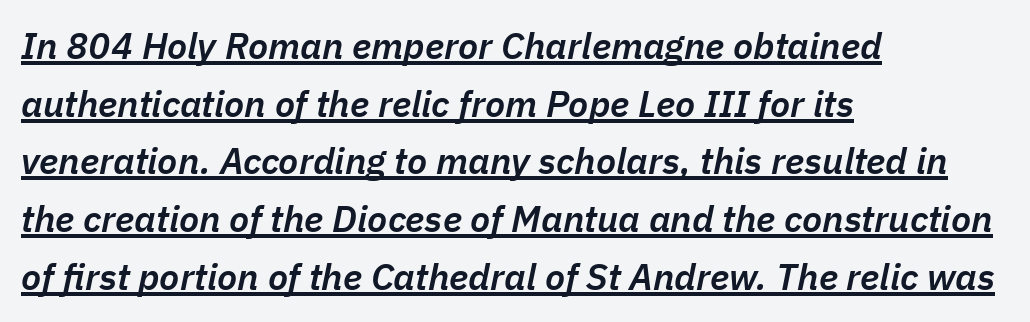
The image shows 37 px semibold type, italic (leaning right); set left-aligned, normal line spacing (1.56x), normal letter spacing, underlined; low stroke contrast and a medium x-height.
